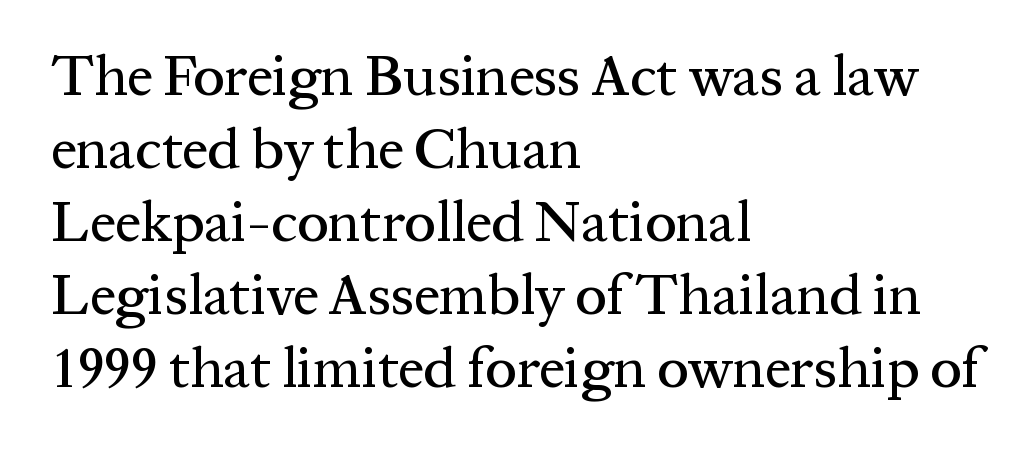
The image shows 57 px serif type, upright; set left-aligned, normal line spacing (1.28x), normal letter spacing, not underlined; medium stroke contrast and a medium x-height.
